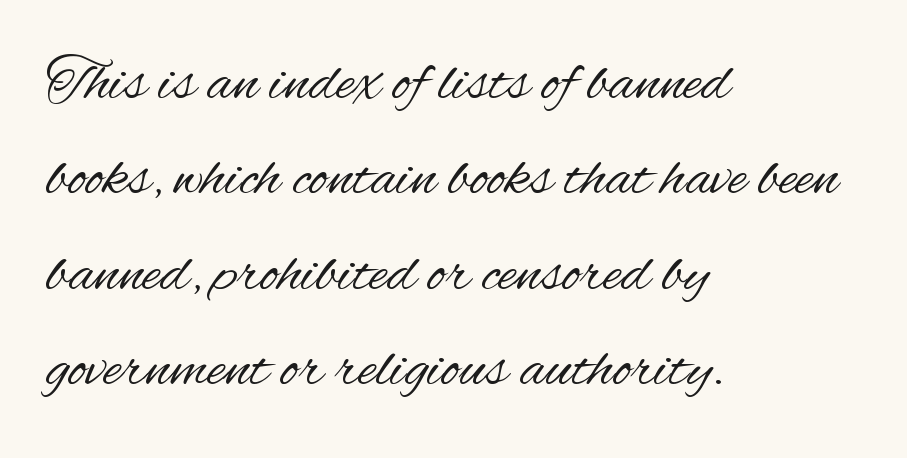
{"serif": "no", "bold": "no", "weight": "regular", "width": "condensed", "stroke_contrast": "medium", "x_height": "small", "monospaced": "no", "underline": "no", "align": "left", "line_spacing": "normal", "line_spacing_ratio": 1.54, "letter_spacing": "normal", "letter_spacing_em": 0.0, "glyph_px": 62}
